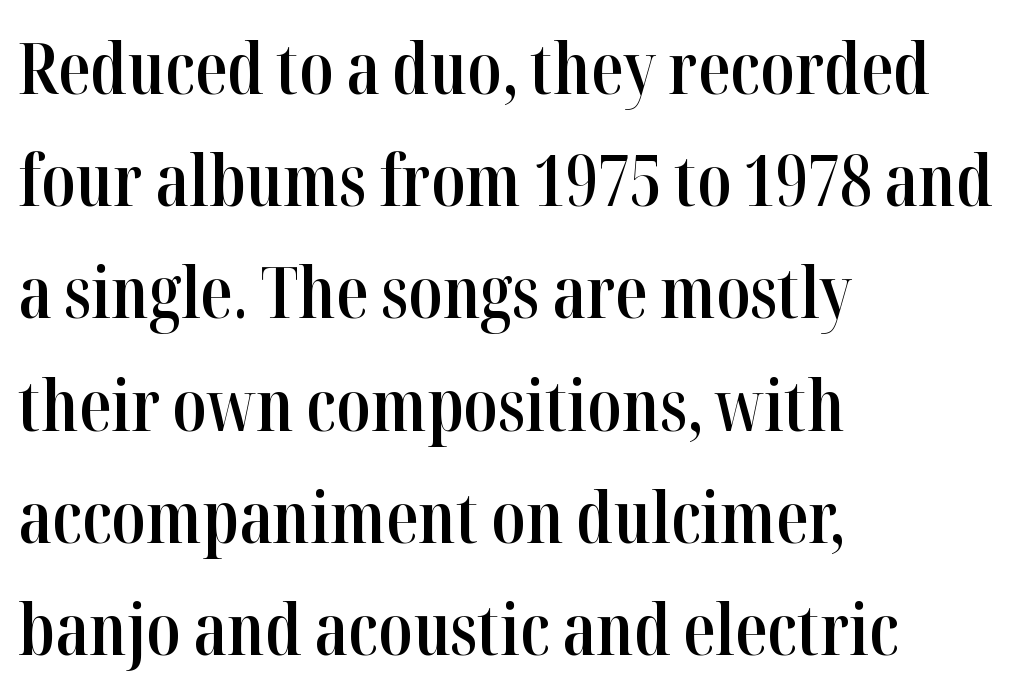
The image shows 71 px semibold, condensed serif type, upright; set left-aligned, normal line spacing (1.58x), normal letter spacing, not underlined; high stroke contrast and a medium x-height.
